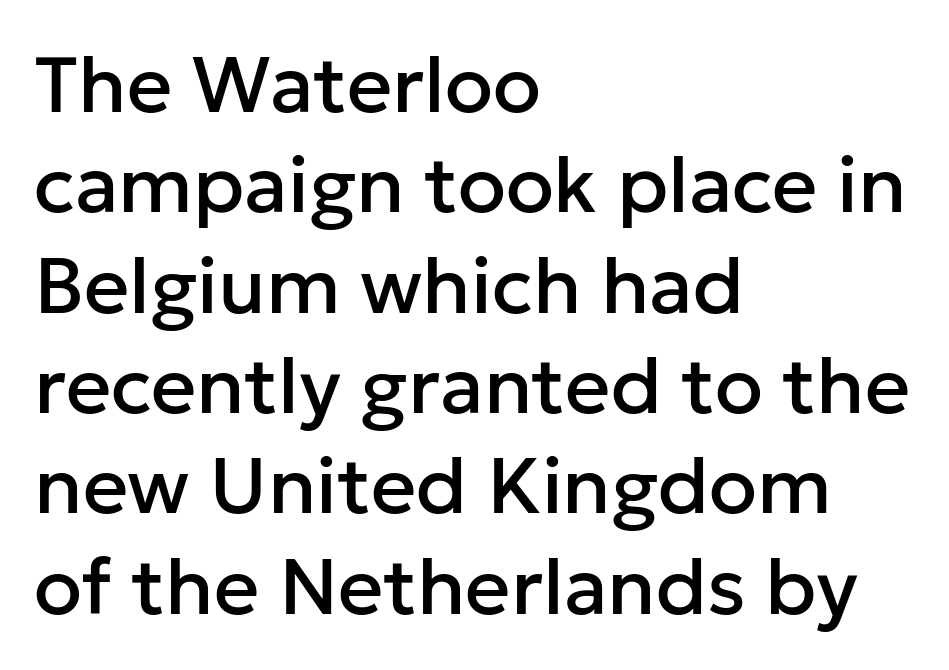
Compared with typical body copy, the letter spacing here is the same. Vertical strokes here are truly vertical. Stroke terminals: plain, sans-serif. You could not count columns in this text — the font is proportionally spaced. The setting favours the left margin, as ordinary paragraphs usually do.
